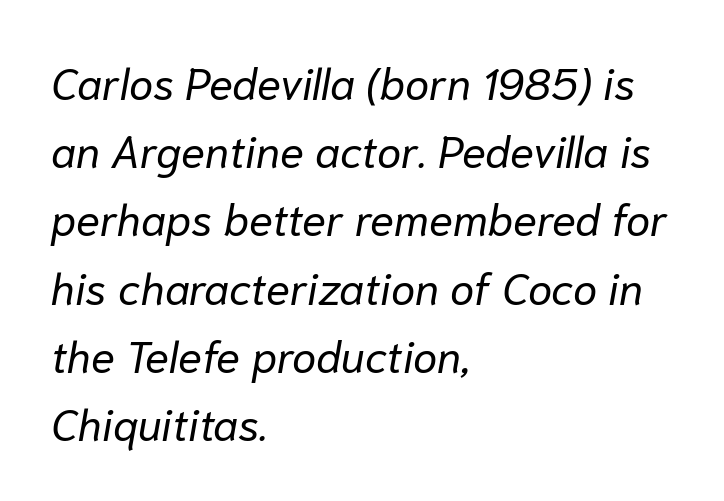
Line spacing here is normal. Rendered with sloped, italic letterforms. This rendering leaves character spacing at its baseline value. This sample has the flowing, uneven cadence of proportional lettering. Plain, unruled lines of type. The passage is arranged the way most books set body copy — flush left.
